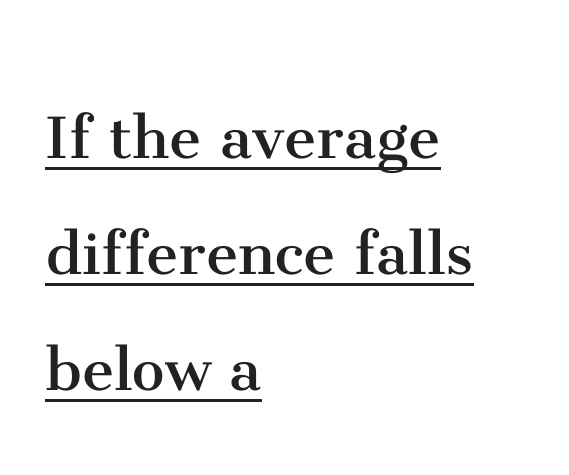
The passage shown is typed in a proportional face where columns would drift. If you drew a line through each stem, it would be perfectly vertical. Type style note: has serifs. These characters rest on top of a visible drawn line. Counters stay open thanks to moderate or lighter strokes. Observe the ordinary spacing: letters are neighbours, not strangers.
